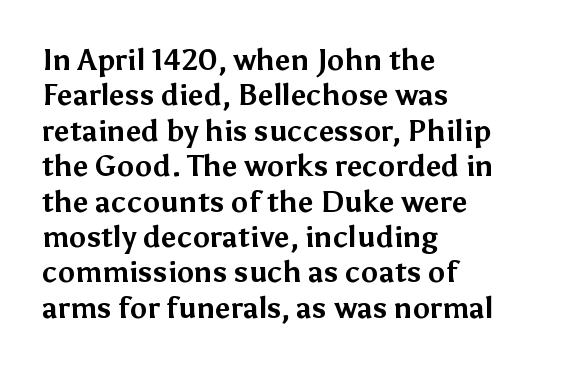
The image shows 29 px bold sans-serif type, upright; set left-aligned, line spacing 1.22x, normal letter spacing, not underlined; medium stroke contrast and a medium x-height.
